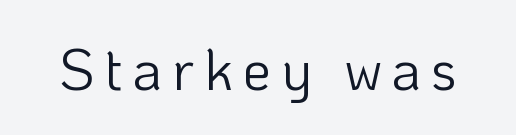
{"serif": "no", "italic": "no", "bold": "no", "weight": "light", "width": "normal", "stroke_contrast": "low", "x_height": "medium", "monospaced": "no", "underline": "no", "glyph_px": 57}
